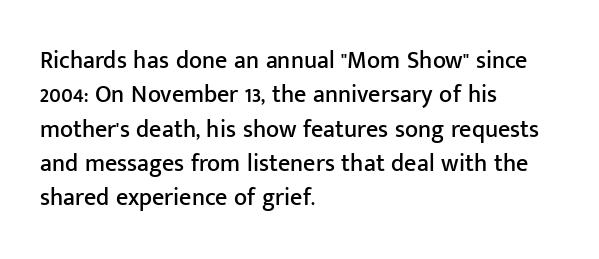
Q: Is the text italic (slanted)? A: No, it is upright.
Q: Is the text underlined? A: No.
Q: How is the paragraph aligned? A: Left-aligned.
Q: Is the spacing between letters normal or unusually wide? A: Normal.
Q: Is the spacing between lines tight, normal or loose? A: Normal.
